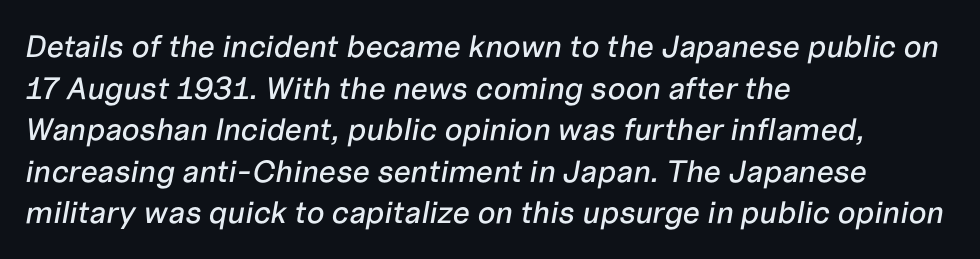
Q: Is the text italic (slanted)? A: Yes, it leans right by about 10 degrees.
Q: Is the text underlined? A: No.
Q: How is the paragraph aligned? A: Left-aligned.
Q: Is the spacing between letters normal or unusually wide? A: Normal.
Q: Is the spacing between lines tight, normal or loose? A: Normal.
Q: Width (condensed, normal, or wide)? A: Normal.
Q: Stroke contrast? A: Low.
Q: x-height? A: Medium.
Q: Monospaced? A: No.
